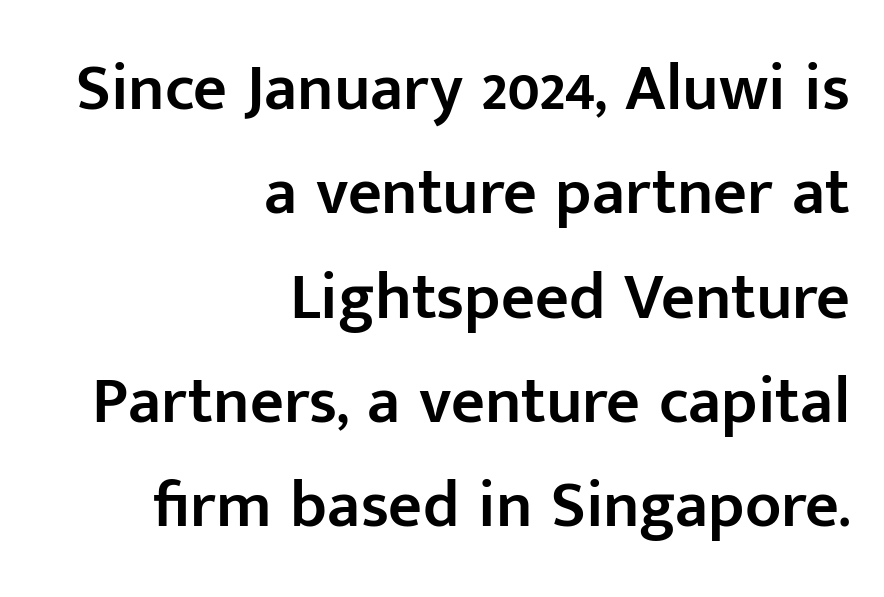
The image shows 66 px semibold sans-serif type, upright; set right-aligned, normal line spacing (1.58x), normal letter spacing, not underlined; low stroke contrast and a medium x-height.
